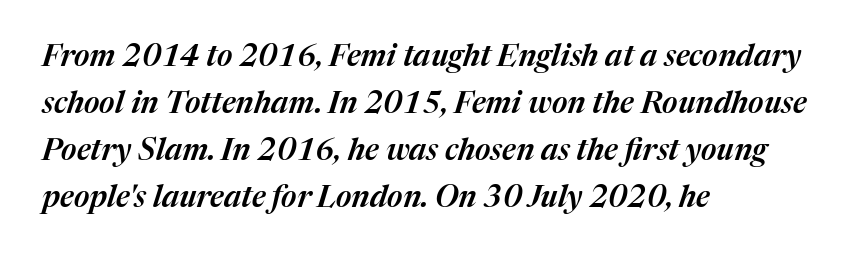
Q: Is the text italic (slanted)? A: Yes, it leans right by about 17 degrees.
Q: Is the text underlined? A: No.
Q: How is the paragraph aligned? A: Left-aligned.
Q: Is the spacing between letters normal or unusually wide? A: Normal.
Q: Is the spacing between lines tight, normal or loose? A: Normal.
Q: Width (condensed, normal, or wide)? A: Normal.
Q: Stroke contrast? A: Medium.
Q: x-height? A: Medium.
Q: Monospaced? A: No.
